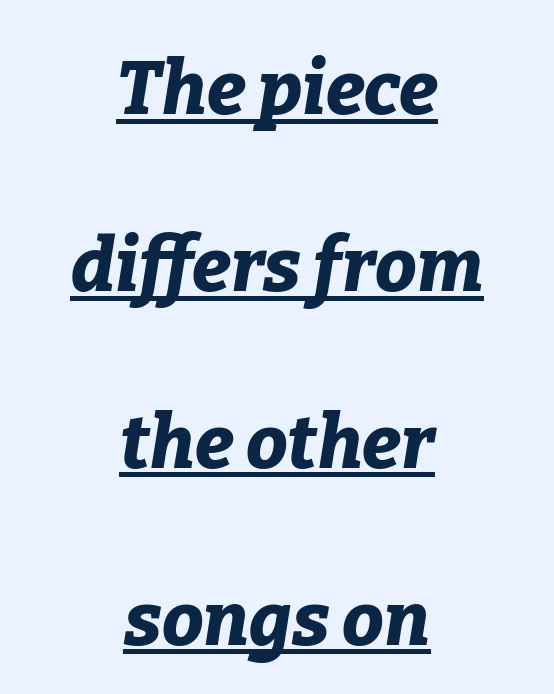
The image shows 74 px bold type, italic (leaning right); set centered, loose line spacing (2.39x), normal letter spacing, underlined; low stroke contrast and a medium x-height.
